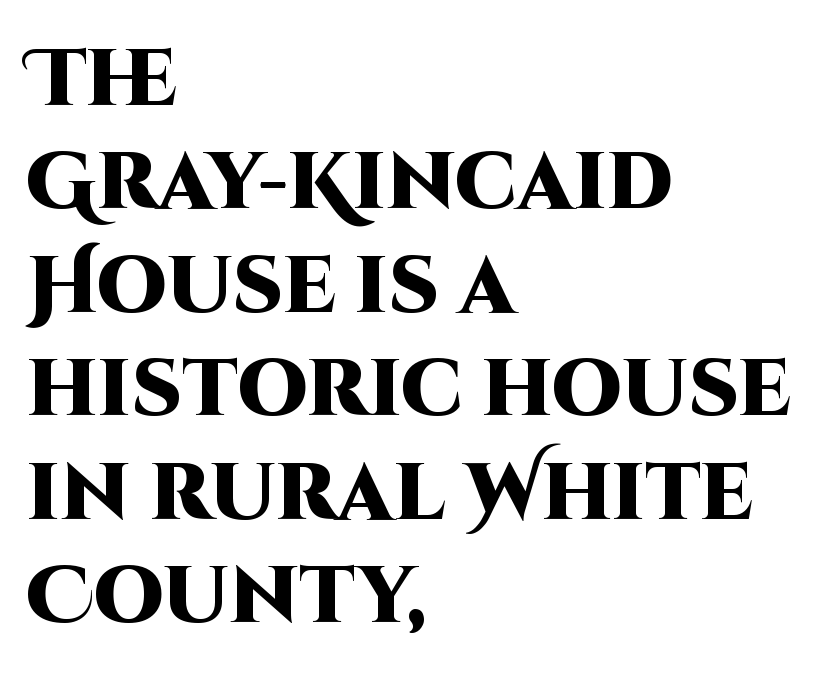
The image shows 79 px heavy sans-serif type, upright; set left-aligned, normal line spacing (1.31x), normal letter spacing, not underlined; high stroke contrast and a large x-height.
